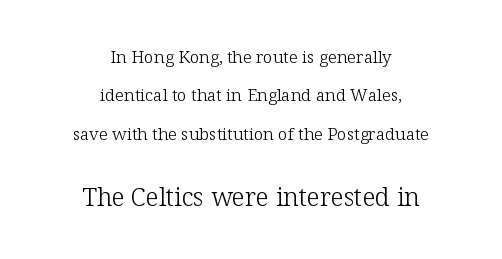
{"italic": "no", "bold": "no", "underline": "no", "align": "center", "line_spacing": "loose", "line_spacing_ratio": 2.26, "letter_spacing": "normal", "letter_spacing_em": 0.0, "larger_block": "second", "size_ratio": 1.47, "glyph_px": 25}
